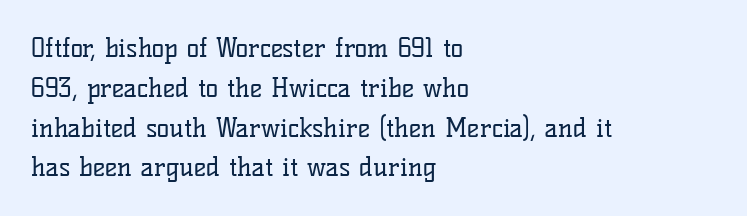
The image shows 26 px text type, upright; set left-aligned, normal line spacing (1.53x), normal letter spacing, not underlined.
